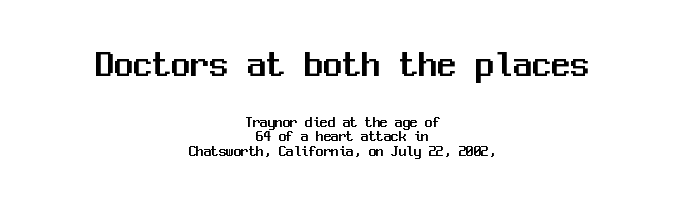
{"serif": "no", "italic": "no", "width": "normal", "stroke_contrast": "medium", "x_height": "medium", "monospaced": "yes", "underline": "no", "align": "center", "line_spacing": "tight", "line_spacing_ratio": 0.98, "letter_spacing": "normal", "letter_spacing_em": 0.0, "larger_block": "first", "size_ratio": 2.53, "glyph_px": 38}
